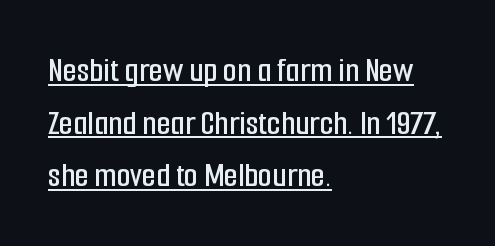
Q: Is the text italic (slanted)? A: No, it is upright.
Q: Is the typeface a serif or a sans-serif typeface? A: Sans-serif.
Q: Is the text underlined? A: Yes.
Q: How is the paragraph aligned? A: Left-aligned.
Q: Is the spacing between letters normal or unusually wide? A: Normal.
Q: Is the spacing between lines tight, normal or loose? A: Normal.
Q: Width (condensed, normal, or wide)? A: Condensed.
Q: Stroke contrast? A: Low.
Q: x-height? A: Medium.
Q: Monospaced? A: No.
